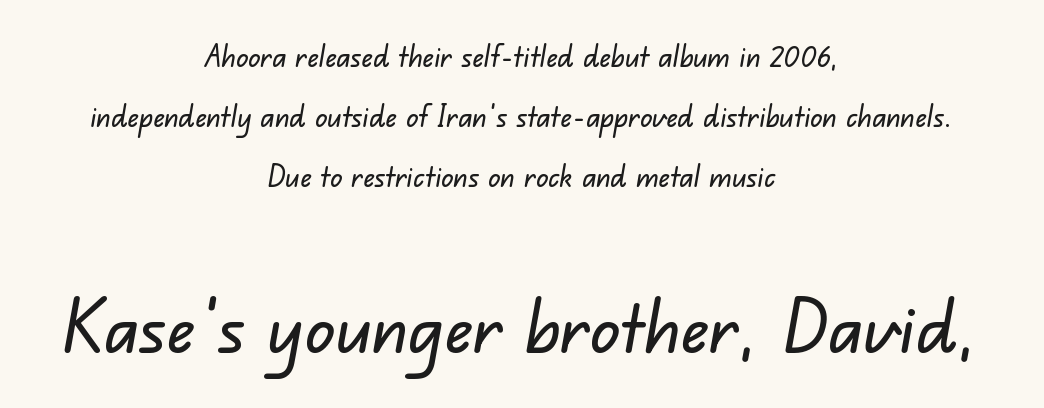
The image shows 75 px sans-serif type; set centered, loose line spacing (2.0x), normal letter spacing, not underlined; the second (bottom) block is 2.5x larger; low stroke contrast and a small x-height.
